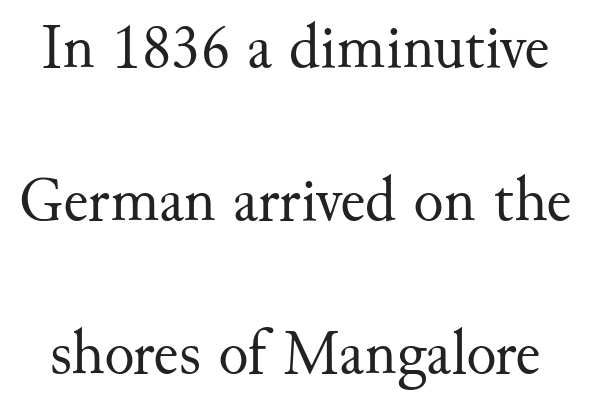
The image shows 63 px regular-weight serif type, upright; set loose line spacing (2.43x), normal letter spacing, not underlined; medium stroke contrast and a small x-height.
